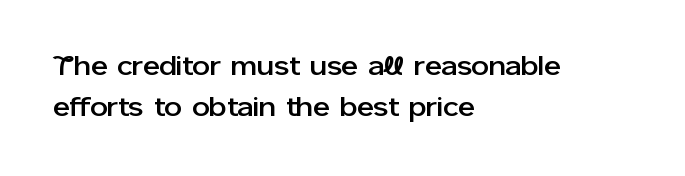
The image shows 28 px sans-serif type, upright; set left-aligned, normal line spacing (1.47x), normal letter spacing, not underlined; low stroke contrast and a medium x-height.
